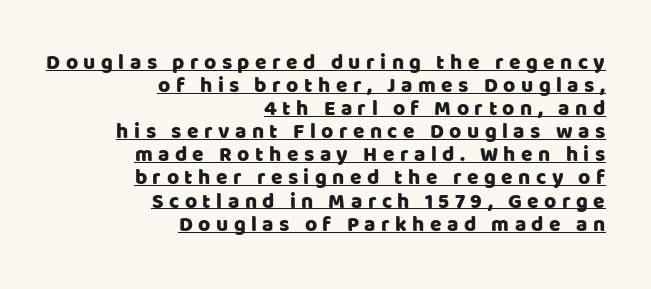
Q: Is the text italic (slanted)? A: No, it is upright.
Q: Is the text underlined? A: Yes.
Q: How is the paragraph aligned? A: Right-aligned.
Q: Is the spacing between letters normal or unusually wide? A: Unusually wide.
Q: Is the spacing between lines tight, normal or loose? A: Tight.
